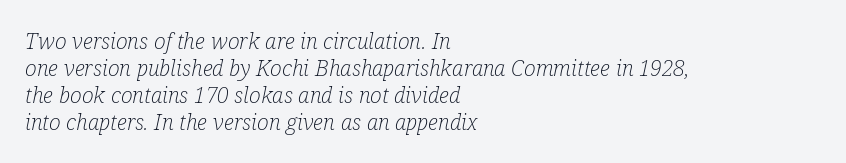
The image shows 22 px text type, italic (leaning right); set left-aligned, line spacing 1.23x, normal letter spacing, not underlined.
